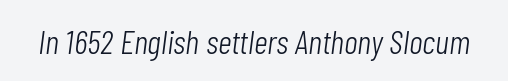
{"italic": "yes", "lean": "right", "slant_degrees": 7, "bold": "no", "weight": "light", "width": "condensed", "stroke_contrast": "low", "x_height": "medium", "monospaced": "no", "underline": "no", "letter_spacing": "normal", "letter_spacing_em": 0.0, "glyph_px": 34}
